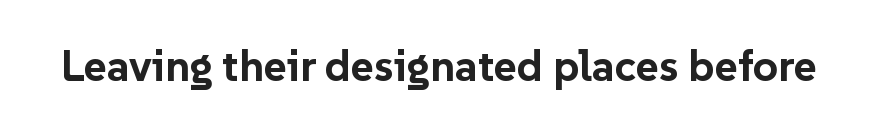
Q: Is the text bold? A: Yes.
Q: Is the text italic (slanted)? A: No, it is upright.
Q: Is the typeface a serif or a sans-serif typeface? A: Sans-serif.
Q: Is the text underlined? A: No.
Q: Is the spacing between letters normal or unusually wide? A: Normal.
Q: Width (condensed, normal, or wide)? A: Normal.
Q: Stroke contrast? A: Low.
Q: x-height? A: Medium.
Q: Monospaced? A: No.
